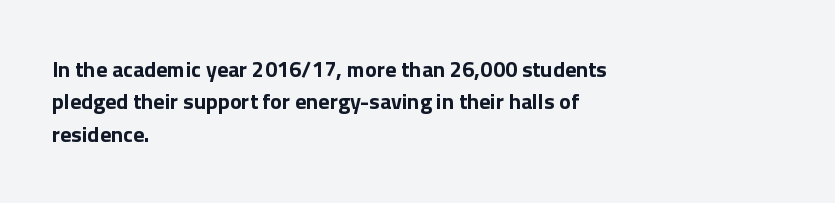
The image shows 22 px bold type, upright; set left-aligned, normal line spacing (1.47x), normal letter spacing, not underlined.
